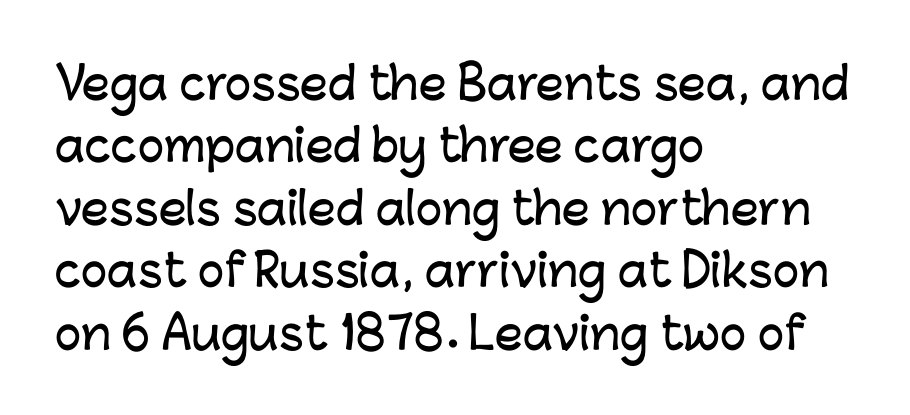
Q: Is the text italic (slanted)? A: No, it is upright.
Q: Is the typeface a serif or a sans-serif typeface? A: Sans-serif.
Q: Is the text underlined? A: No.
Q: How is the paragraph aligned? A: Left-aligned.
Q: Is the spacing between letters normal or unusually wide? A: Normal.
Q: Is the spacing between lines tight, normal or loose? A: Normal.
Q: Width (condensed, normal, or wide)? A: Normal.
Q: Stroke contrast? A: Low.
Q: x-height? A: Medium.
Q: Monospaced? A: No.
